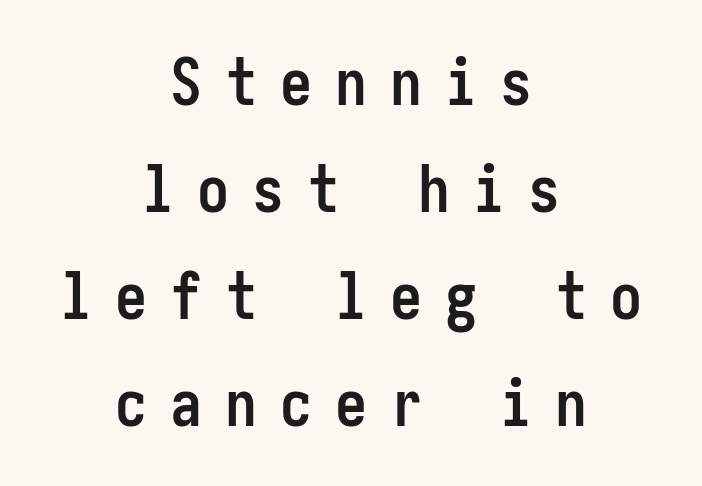
The image shows 64 px semibold, condensed sans-serif type, upright; set centered, normal line spacing (1.67x), unusually wide letter spacing (+0.36 em), not underlined; low stroke contrast and a medium x-height.
